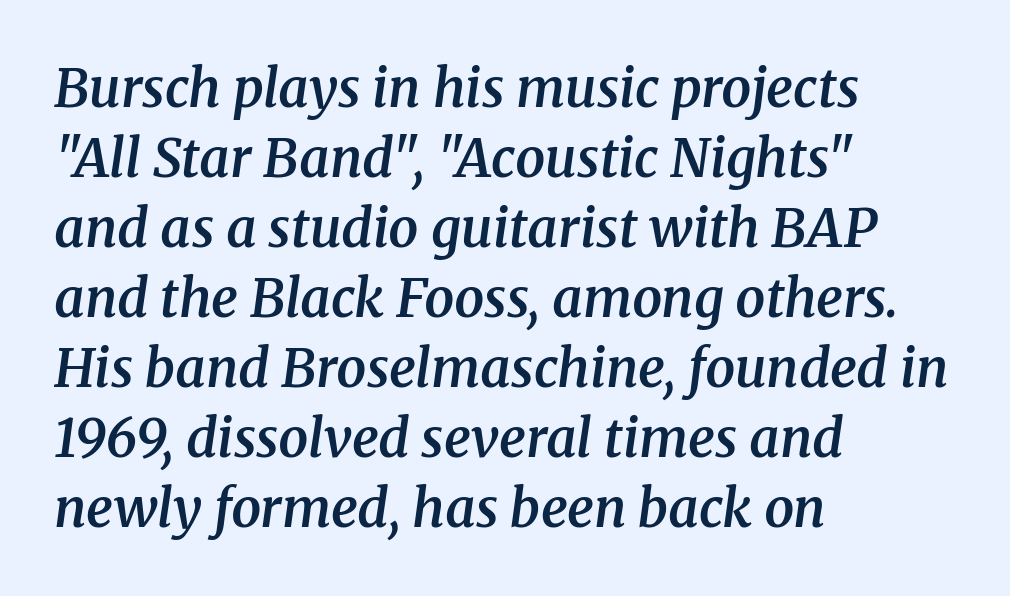
If you drew a line through each stem, it would be angled. The passage shown is typeset with a serif family. The letters advance in unequal steps, a hallmark of proportional type. A fair bit of extra ink — the face is semibold, not bold.
